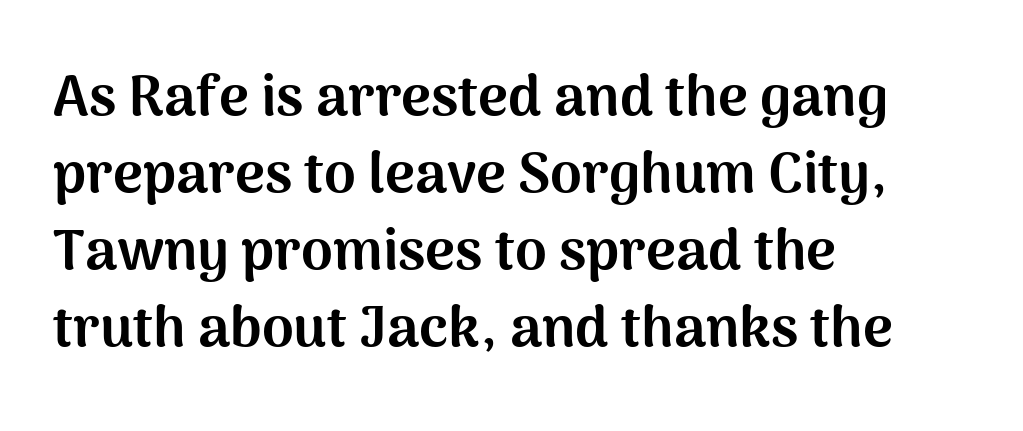
{"serif": "no", "italic": "no", "bold": "yes", "weight": "bold", "width": "normal", "stroke_contrast": "medium", "x_height": "medium", "monospaced": "no", "underline": "no", "align": "left", "line_spacing": "normal", "line_spacing_ratio": 1.35, "letter_spacing": "normal", "letter_spacing_em": 0.0, "glyph_px": 57}
